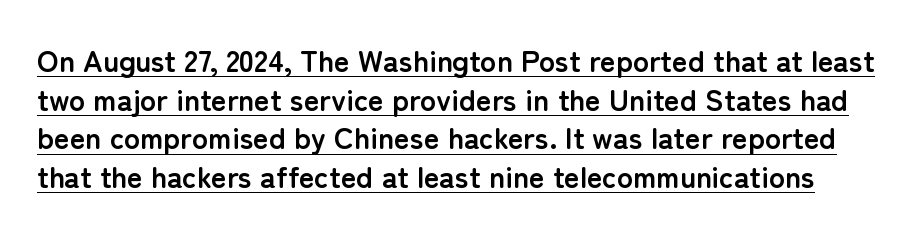
Quick note: not italic, upright. This rendering leaves character spacing at its baseline value. Each letter keeps its own natural width here, so spacing adapts to shape. Typographic density is high because the face is bold.
